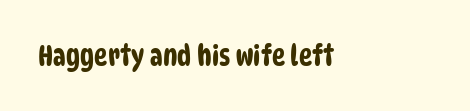
{"serif": "no", "width": "condensed", "stroke_contrast": "low", "x_height": "large", "monospaced": "no", "underline": "no", "letter_spacing": "normal", "letter_spacing_em": 0.0, "glyph_px": 28}
